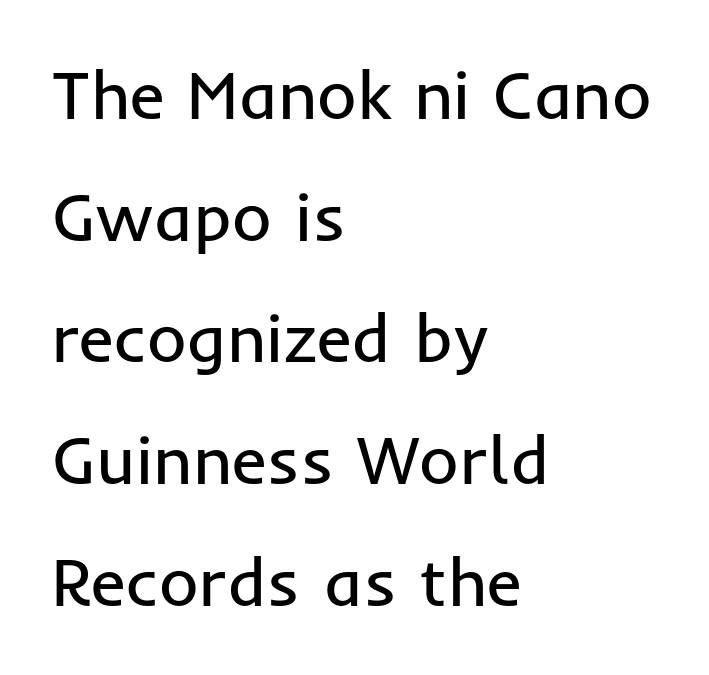
The image shows 68 px regular-weight sans-serif type, upright; set left-aligned, line spacing 1.79x, normal letter spacing, not underlined; low stroke contrast and a medium x-height.
